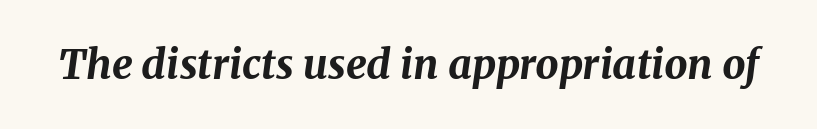
The rendering uses natural spacing where letterforms have individual widths. Quick note: italic. Compared with an ordinary text face, these strokes are far heavier — a full bold. This sample uses plain, unmodified letter spacing.
